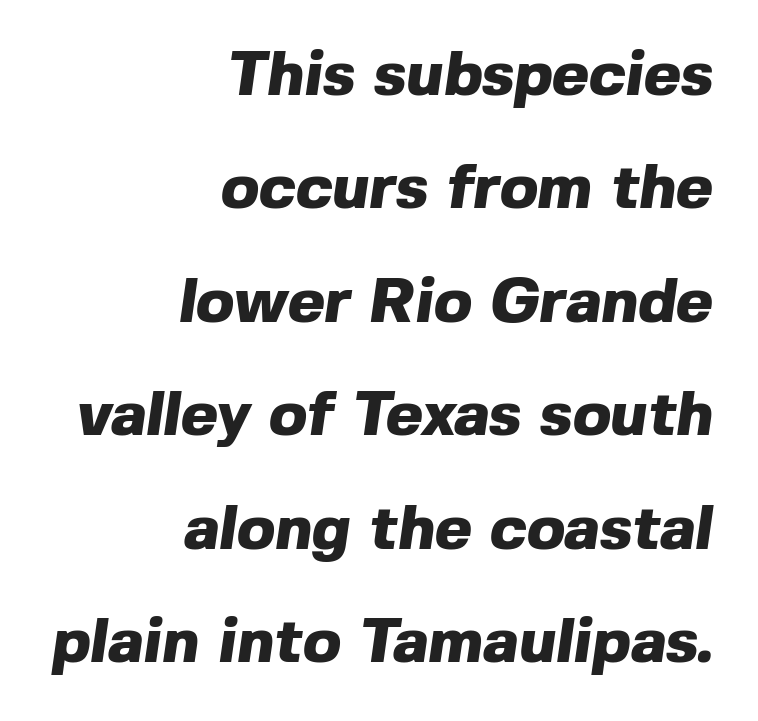
The gap between lines stays unmarked. Horizontal alignment here is rightward, an uncommon choice for prose. Each letter's strokes conclude bluntly, with no projecting serifs. Weight: bold. Here the designer chose a conventional face with non-uniform glyph widths.
